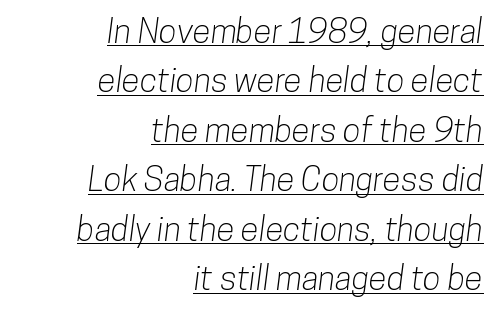
{"serif": "no", "width": "condensed", "stroke_contrast": "low", "x_height": "medium", "monospaced": "no", "underline": "yes", "align": "right", "line_spacing": "normal", "line_spacing_ratio": 1.5, "letter_spacing": "normal", "letter_spacing_em": 0.0, "glyph_px": 33}
